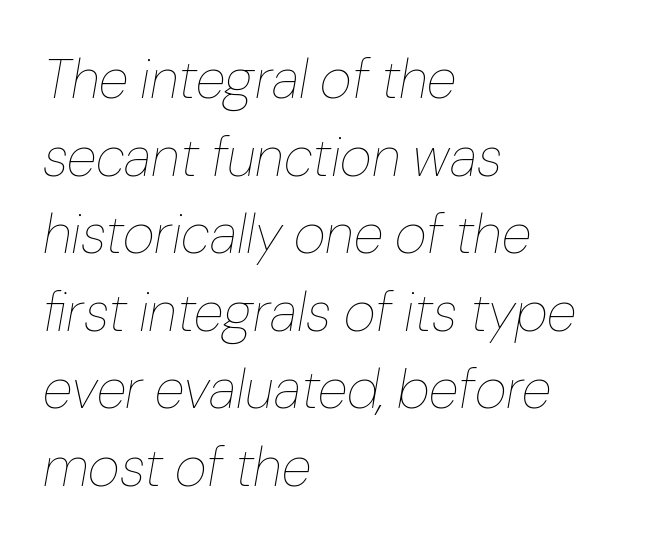
Q: Is the text bold? A: No.
Q: Is the text italic (slanted)? A: Yes, it leans right by about 10 degrees.
Q: Is the text underlined? A: No.
Q: How is the paragraph aligned? A: Left-aligned.
Q: Is the spacing between letters normal or unusually wide? A: Normal.
Q: Is the spacing between lines tight, normal or loose? A: Normal.
Q: Width (condensed, normal, or wide)? A: Normal.
Q: Stroke contrast? A: Low.
Q: x-height? A: Medium.
Q: Monospaced? A: No.
